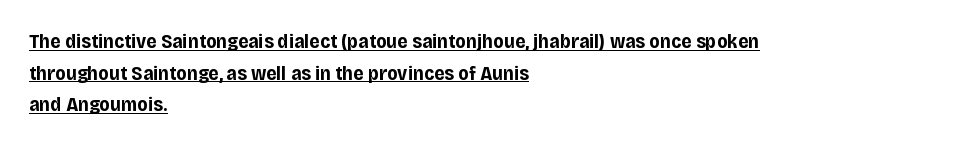
What's the leading like? Ordinary, nothing unusual. Posture: straight, roman, zero tilt. Somebody hit Ctrl+U on this one — the words are underlined. Bold? Absolutely — the strokes are thick and heavy.
